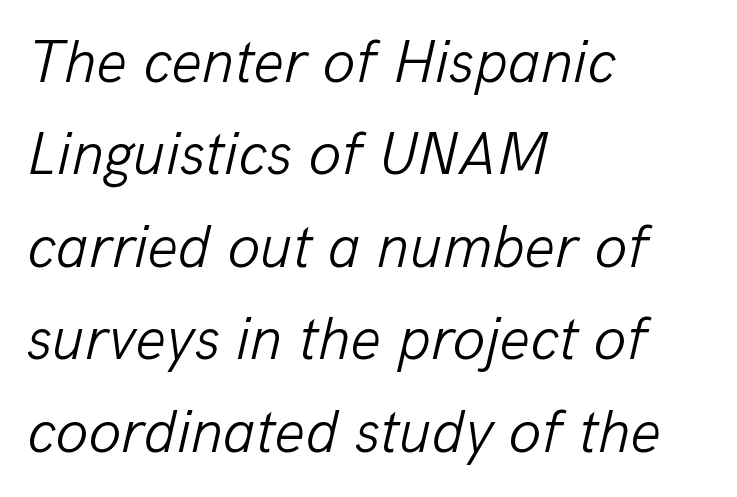
The image shows 60 px light type, italic (leaning right); set left-aligned, normal line spacing (1.54x), normal letter spacing, not underlined; low stroke contrast and a medium x-height.
